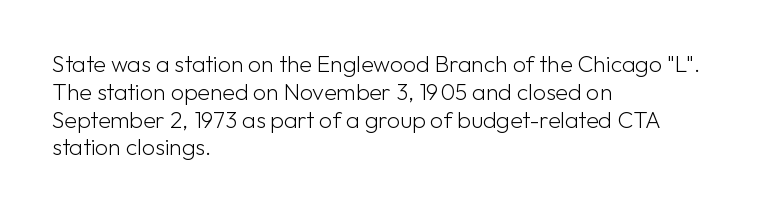
Italic: no, the glyphs are upright roman. Typeset ragged right — the left edge is the straight one. The gaps between neighbouring characters are ordinary and unremarkable. No letter is thick-stroked: the sample isn't bold. Lines of text with bare space underneath.
